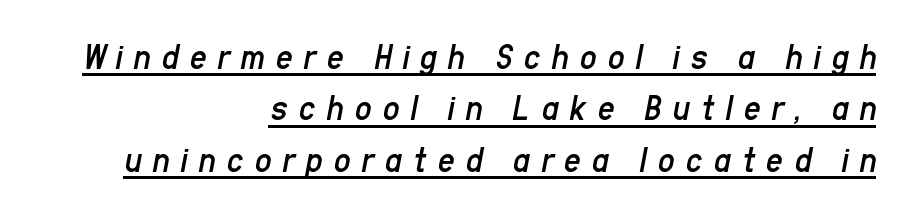
The image shows 37 px regular-weight, condensed type, italic (leaning right); set right-aligned, normal line spacing (1.39x), unusually wide letter spacing (+0.29 em), underlined; low stroke contrast and a medium x-height.
